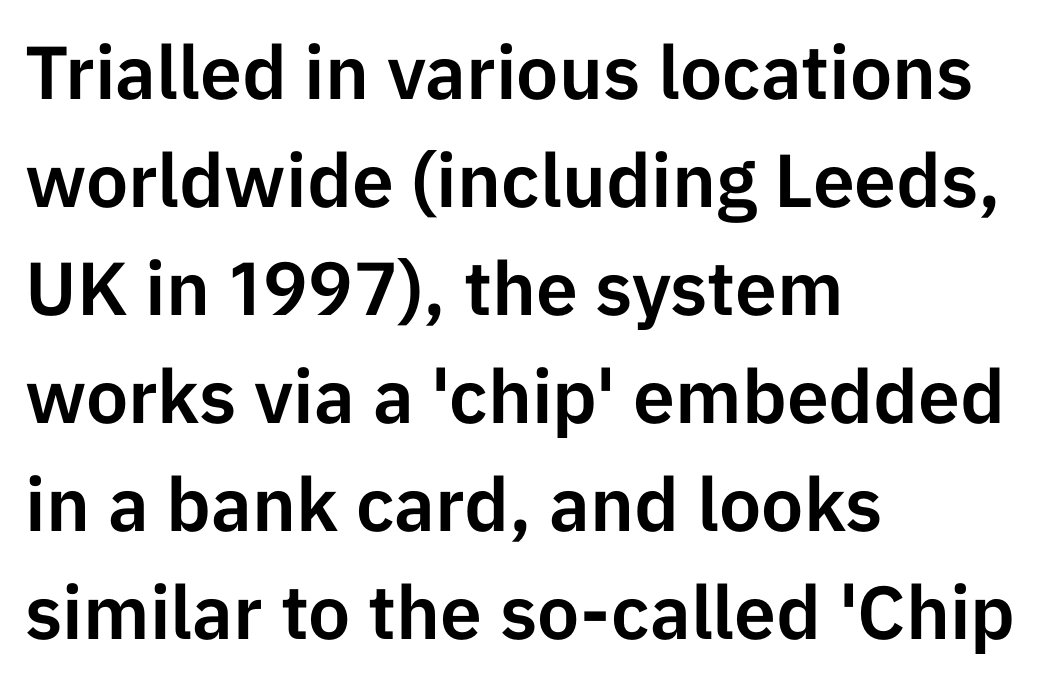
{"serif": "no", "italic": "no", "width": "normal", "stroke_contrast": "low", "x_height": "medium", "monospaced": "no", "underline": "no", "align": "left", "line_spacing": "normal", "line_spacing_ratio": 1.44, "letter_spacing": "normal", "letter_spacing_em": 0.0, "glyph_px": 75}
